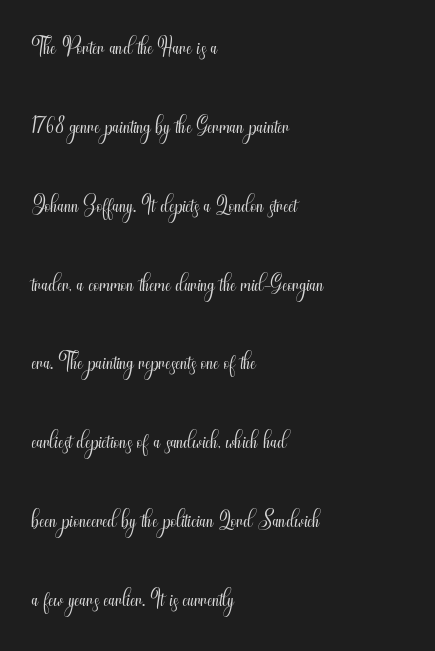
The horizontal fit of the characters is conventional and even. Think of a printed novel: that variable character pitch is what you see here. Glance below the letters and you will spot only blank space. Line spacing here is loose. To sum up the face: it is a sans, with no serifs.
